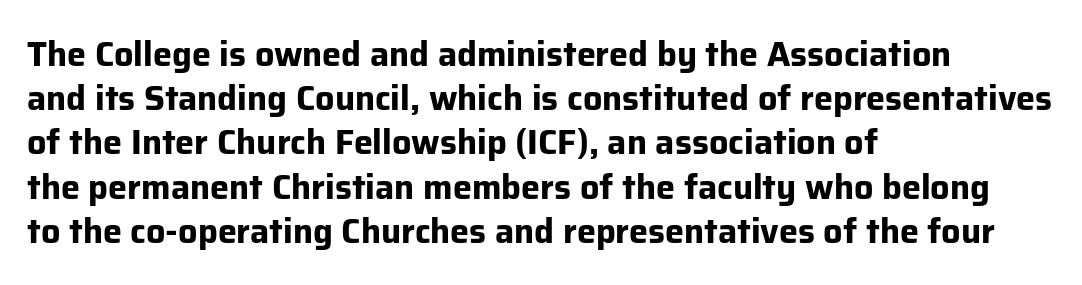
The image shows 34 px bold sans-serif type, upright; set left-aligned, normal line spacing (1.3x), normal letter spacing, not underlined; low stroke contrast and a medium x-height.
